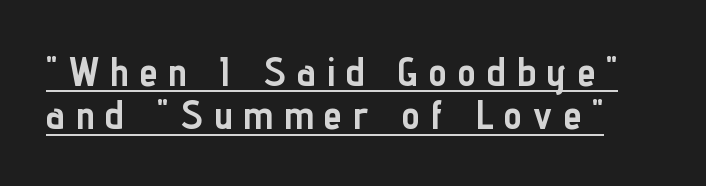
Q: Is the text bold? A: Yes.
Q: Is the text italic (slanted)? A: No, it is upright.
Q: Is the typeface a serif or a sans-serif typeface? A: Sans-serif.
Q: Is the text underlined? A: Yes.
Q: Is the spacing between letters normal or unusually wide? A: Unusually wide.
Q: Is the spacing between lines tight, normal or loose? A: Tight.
Q: Width (condensed, normal, or wide)? A: Condensed.
Q: Stroke contrast? A: Low.
Q: x-height? A: Medium.
Q: Monospaced? A: No.
